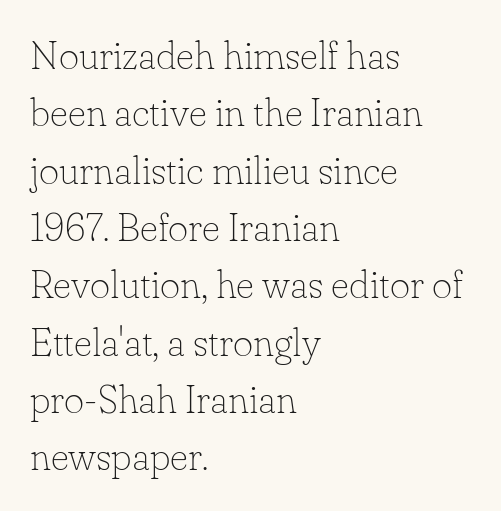
Q: Is the text bold? A: No.
Q: Is the text italic (slanted)? A: No, it is upright.
Q: Is the typeface a serif or a sans-serif typeface? A: Serif.
Q: Is the text underlined? A: No.
Q: How is the paragraph aligned? A: Left-aligned.
Q: Is the spacing between letters normal or unusually wide? A: Normal.
Q: Is the spacing between lines tight, normal or loose? A: Normal.
Q: Width (condensed, normal, or wide)? A: Normal.
Q: Stroke contrast? A: Low.
Q: x-height? A: Small.
Q: Monospaced? A: No.
